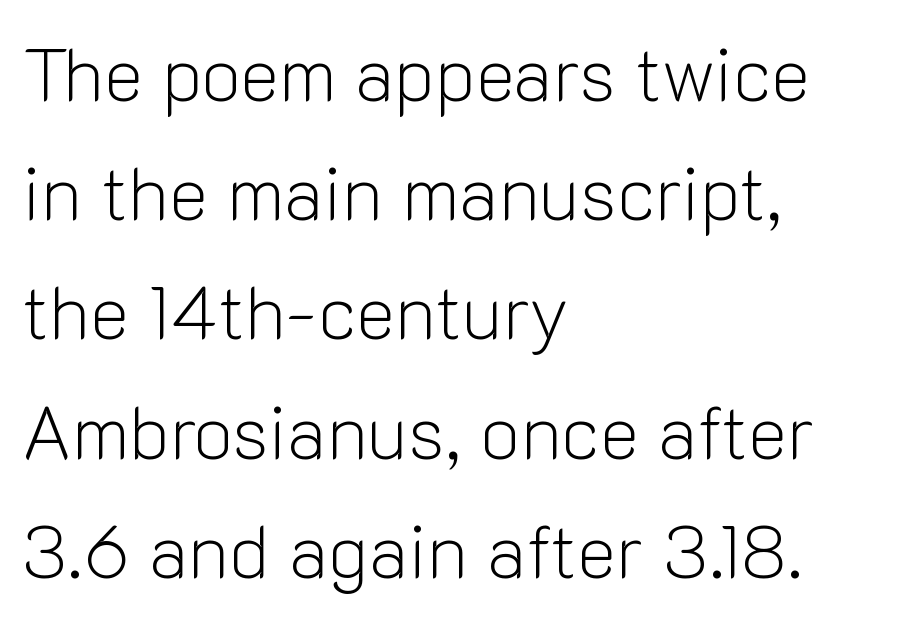
{"serif": "no", "italic": "no", "bold": "no", "weight": "light", "width": "normal", "stroke_contrast": "low", "x_height": "medium", "monospaced": "no", "underline": "no", "align": "left", "line_spacing": "normal", "line_spacing_ratio": 1.59, "letter_spacing": "normal", "letter_spacing_em": 0.0, "glyph_px": 75}
